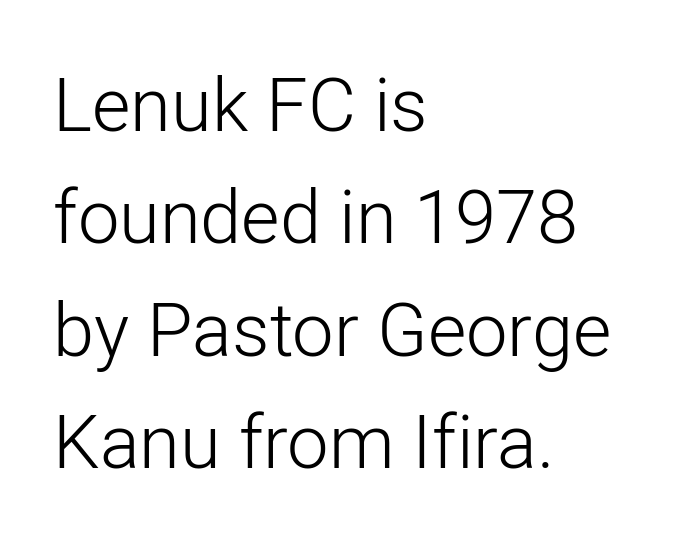
{"serif": "no", "italic": "no", "bold": "no", "weight": "light", "width": "normal", "stroke_contrast": "low", "x_height": "medium", "monospaced": "no", "underline": "no", "align": "left", "line_spacing": "normal", "line_spacing_ratio": 1.52, "letter_spacing": "normal", "letter_spacing_em": 0.0, "glyph_px": 74}
